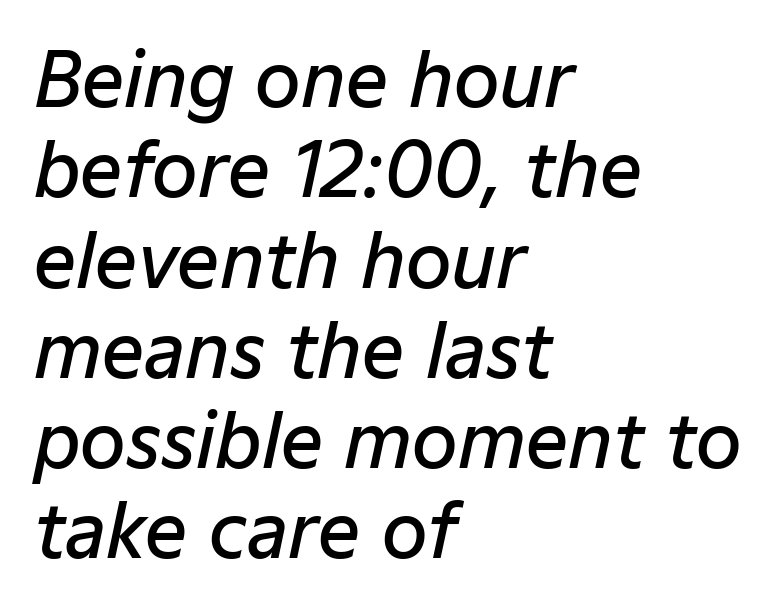
{"italic": "yes", "lean": "right", "slant_degrees": 12, "bold": "semi", "weight": "semibold", "width": "normal", "stroke_contrast": "low", "x_height": "medium", "monospaced": "no", "underline": "no", "align": "left", "line_spacing_ratio": 1.22, "letter_spacing": "normal", "letter_spacing_em": 0.0, "glyph_px": 74}
